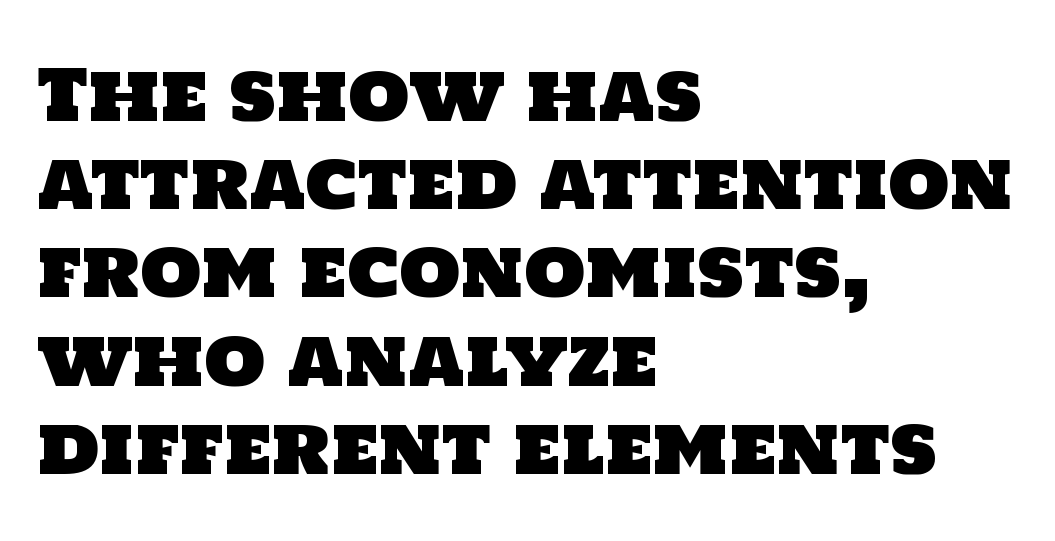
{"serif": "no", "width": "normal", "stroke_contrast": "low", "x_height": "large", "monospaced": "no", "underline": "no", "align": "left", "line_spacing": "normal", "line_spacing_ratio": 1.26, "letter_spacing": "normal", "letter_spacing_em": 0.0, "glyph_px": 70}
